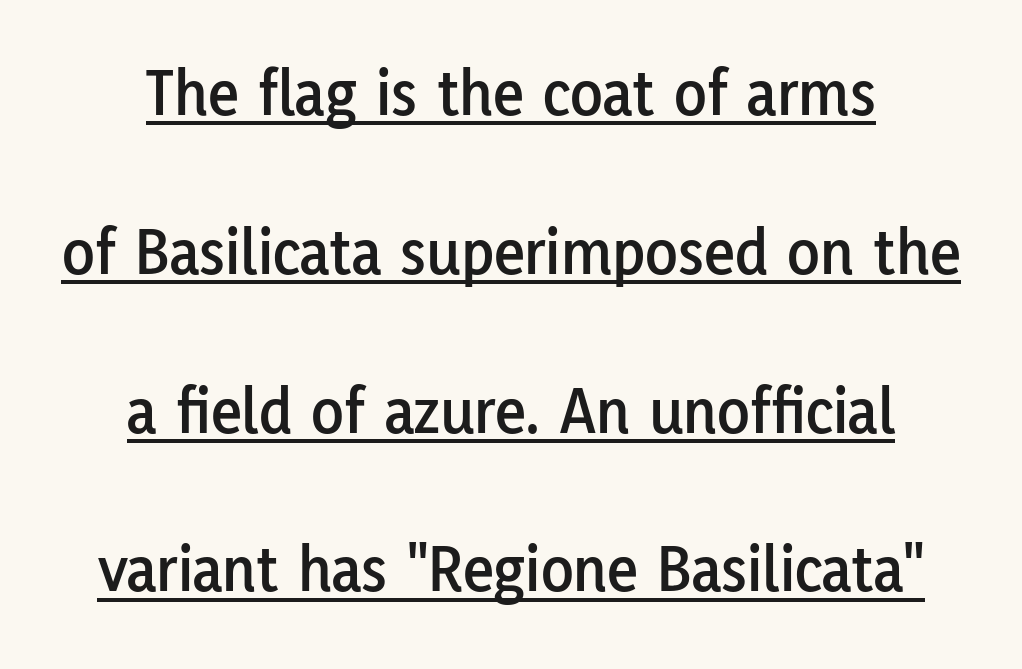
Q: Is the text italic (slanted)? A: No, it is upright.
Q: Is the typeface a serif or a sans-serif typeface? A: Sans-serif.
Q: Is the text underlined? A: Yes.
Q: How is the paragraph aligned? A: Centered.
Q: Is the spacing between letters normal or unusually wide? A: Normal.
Q: Is the spacing between lines tight, normal or loose? A: Loose.
Q: Width (condensed, normal, or wide)? A: Normal.
Q: Stroke contrast? A: Low.
Q: x-height? A: Medium.
Q: Monospaced? A: No.
